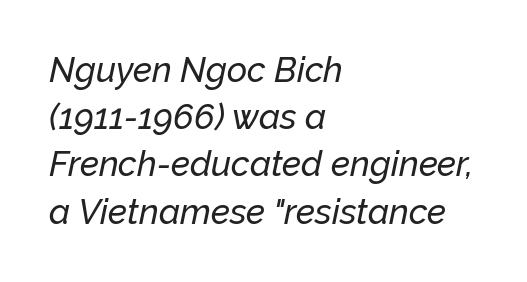
Nobody drew a line under any word here. These lines keep a tight, regular rhythm from letter to letter. Every row of glyphs begins at an identical x-position on the left. Rendered with sloped, italic letterforms.
